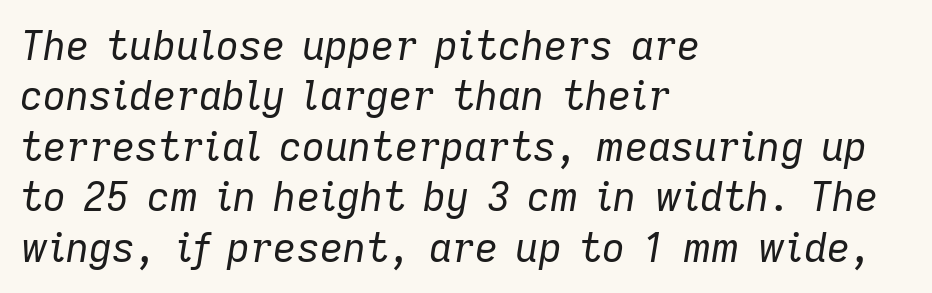
{"italic": "yes", "lean": "right", "slant_degrees": 9, "bold": "no", "weight": "regular", "width": "normal", "stroke_contrast": "low", "x_height": "medium", "monospaced": "no", "underline": "no", "align": "left", "line_spacing": "normal", "line_spacing_ratio": 1.26, "letter_spacing": "normal", "letter_spacing_em": 0.0, "glyph_px": 40}
